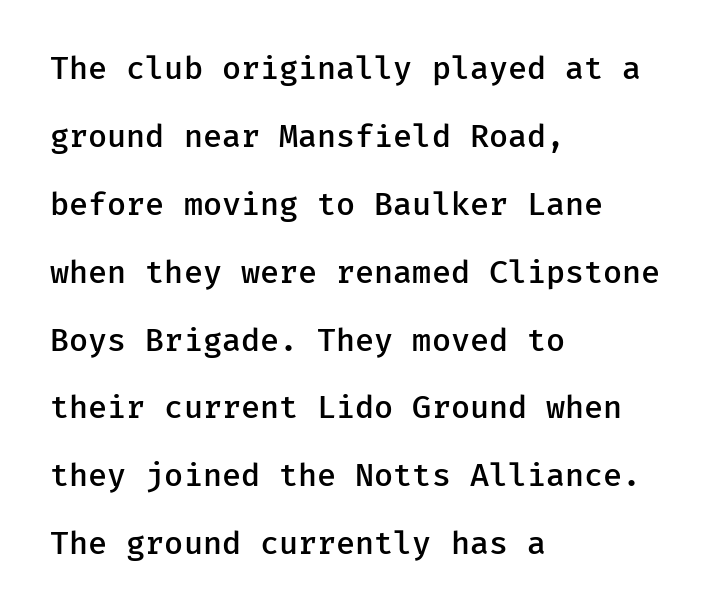
This is the regular roman posture of the typeface. The letterforms sit shoulder to shoulder at normal distance. Semibold letterforms, between regular and bold. The typesetter chose a ragged-right arrangement here.
